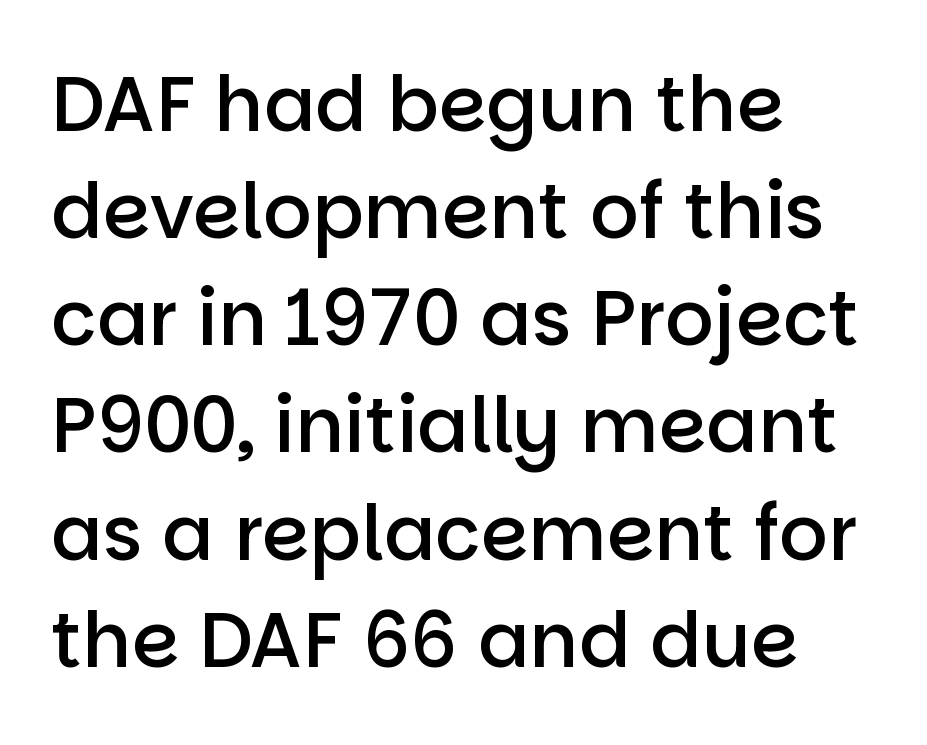
Q: Is the text bold? A: Semi-bold.
Q: Is the text italic (slanted)? A: No, it is upright.
Q: Is the typeface a serif or a sans-serif typeface? A: Sans-serif.
Q: Is the text underlined? A: No.
Q: How is the paragraph aligned? A: Left-aligned.
Q: Is the spacing between letters normal or unusually wide? A: Normal.
Q: Is the spacing between lines tight, normal or loose? A: Normal.
Q: Width (condensed, normal, or wide)? A: Normal.
Q: Stroke contrast? A: Low.
Q: x-height? A: Large.
Q: Monospaced? A: No.
